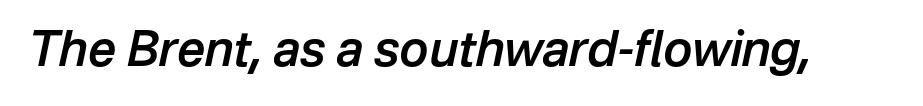
Do the characters align in a grid? No, the font is proportional. A semibold gives these letters moderate extra thickness, short of bold. No word sits above an underline. When letters slant like this, we call the style italic. This sample uses plain, unmodified letter spacing.
